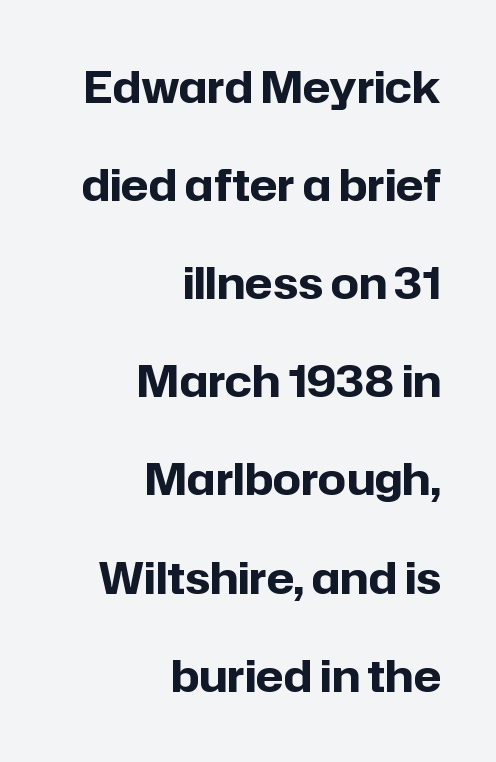
The image shows 44 px bold sans-serif type, upright; set right-aligned, loose line spacing (2.23x), normal letter spacing, not underlined; low stroke contrast and a medium x-height.
